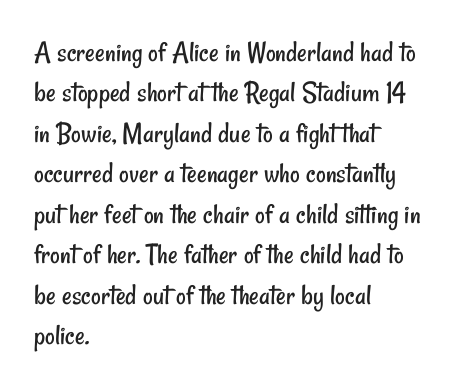
Grotesque or geometric, the face here clearly has no serifs. Nothing heavy about these letters — not bold at all. This rendering uses left alignment, leaving the right contour irregular. Words float on clear page, feet unadorned.
